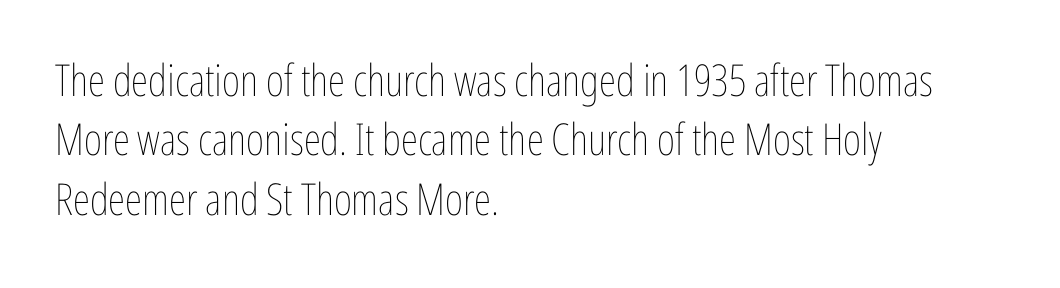
The image shows 44 px thin, condensed type, upright; set left-aligned, normal line spacing (1.35x), normal letter spacing, not underlined; low stroke contrast and a medium x-height.
